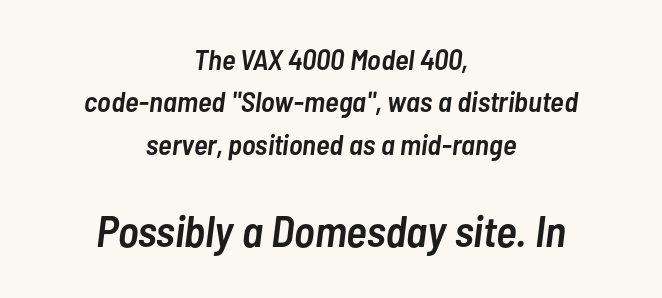
The face used here is proportionally spaced, like ordinary book or web type. If you squint, the bottom block still reads clearly — it's the larger of the two. Which margin do the lines hug? Neither — every line sits in the middle. The rendering applies a slant to the glyphs.
